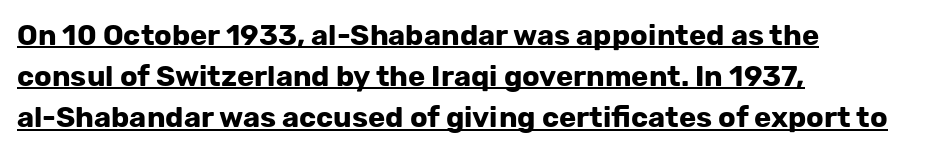
{"serif": "no", "italic": "no", "bold": "yes", "weight": "bold", "width": "normal", "stroke_contrast": "low", "x_height": "medium", "monospaced": "no", "underline": "yes", "align": "left", "line_spacing": "normal", "line_spacing_ratio": 1.42, "letter_spacing": "normal", "letter_spacing_em": 0.0, "glyph_px": 29}
